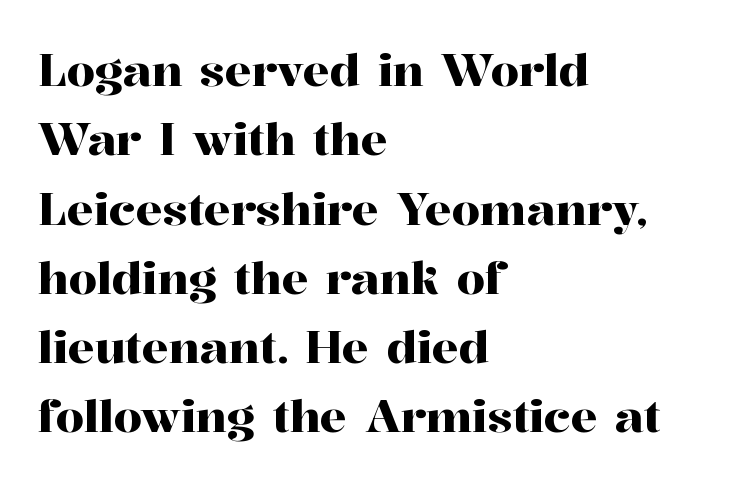
Is this a fixed-width face? No — the glyphs have proportional, varying widths. Unlike italic type, these characters show no tilt at all. In CSS terms this would be text-align: left. Tracking value appears to be zero — textbook default spacing.
